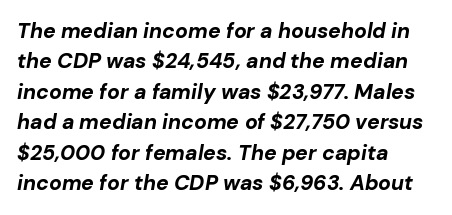
The sample has been set heavy, in full bold. The words here are not underlined. Standard letterfit; no display-style spreading of the glyphs. It's the slanting kind of type.
